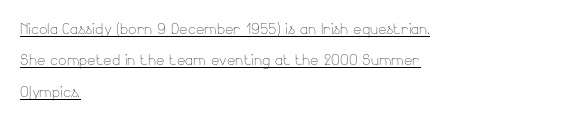
Q: Is the text bold? A: No.
Q: Is the text italic (slanted)? A: No, it is upright.
Q: Is the text underlined? A: Yes.
Q: How is the paragraph aligned? A: Left-aligned.
Q: Is the spacing between letters normal or unusually wide? A: Normal.
Q: Is the spacing between lines tight, normal or loose? A: Normal.
